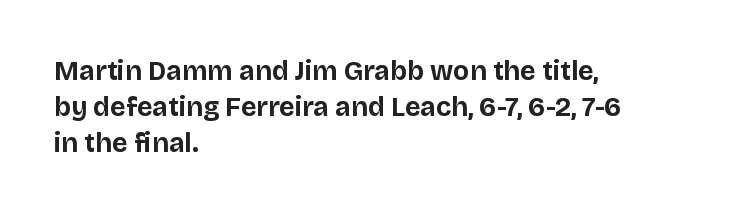
The image shows 27 px bold type, upright; set left-aligned, normal line spacing (1.33x), normal letter spacing, not underlined.
